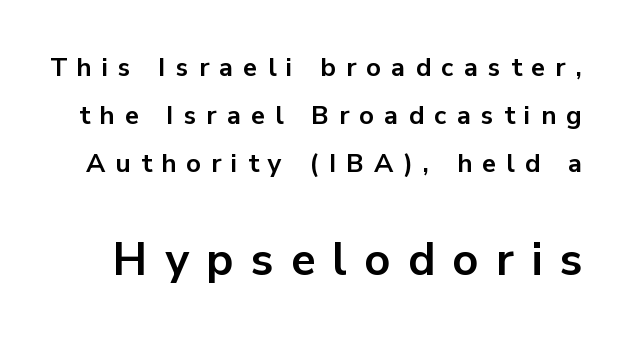
Q: Is the text bold? A: Yes.
Q: Is the text italic (slanted)? A: No, it is upright.
Q: Is the typeface a serif or a sans-serif typeface? A: Sans-serif.
Q: Is the text underlined? A: No.
Q: Is the spacing between letters normal or unusually wide? A: Unusually wide.
Q: Which block of text is set in a larger size, the first (top) or the second (bottom)? A: The second (bottom) one.
Q: Width (condensed, normal, or wide)? A: Normal.
Q: Stroke contrast? A: Low.
Q: x-height? A: Medium.
Q: Monospaced? A: No.
